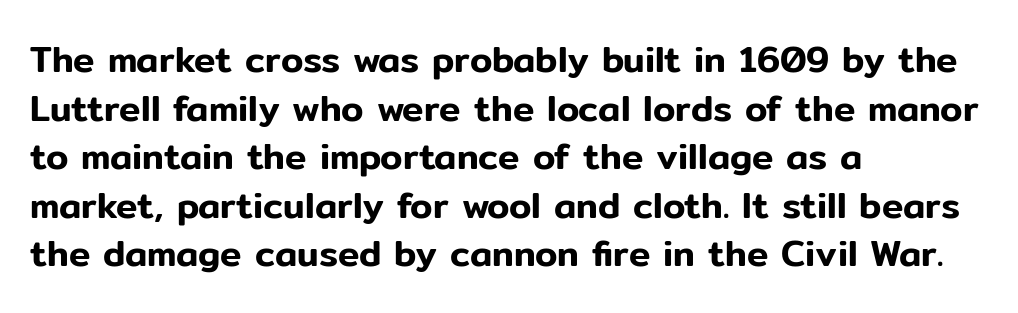
The image shows 36 px sans-serif type, upright; set left-aligned, normal line spacing (1.35x), normal letter spacing, not underlined; low stroke contrast and a medium x-height.
